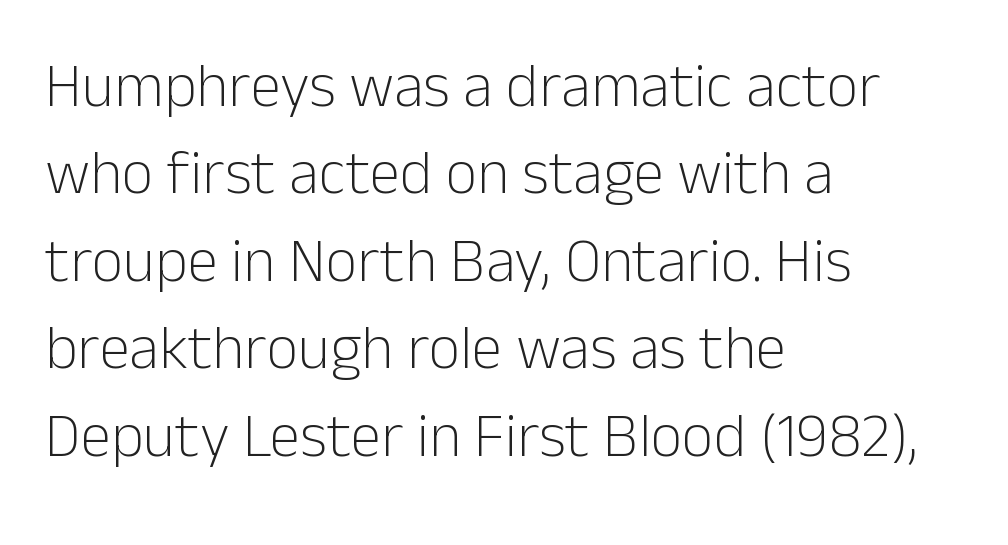
{"serif": "no", "italic": "no", "bold": "no", "weight": "light", "width": "normal", "stroke_contrast": "low", "x_height": "medium", "monospaced": "no", "underline": "no", "align": "left", "line_spacing": "normal", "line_spacing_ratio": 1.41, "letter_spacing": "normal", "letter_spacing_em": 0.0, "glyph_px": 62}
